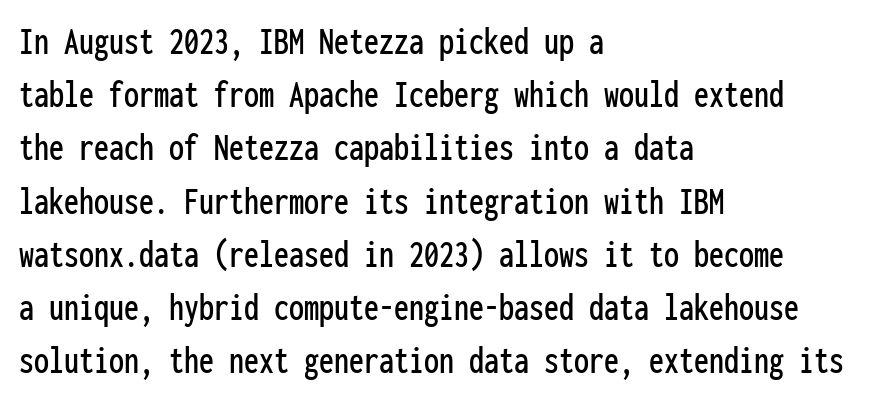
The image shows 40 px condensed sans-serif type, upright, monospaced; set left-aligned, normal line spacing (1.33x), normal letter spacing, not underlined; low stroke contrast and a medium x-height.
